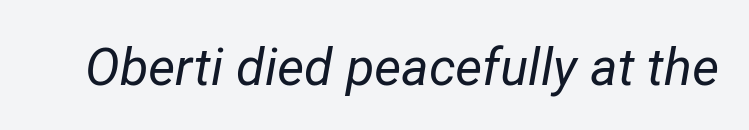
{"italic": "yes", "lean": "right", "slant_degrees": 12, "bold": "no", "weight": "regular", "width": "normal", "stroke_contrast": "low", "x_height": "medium", "monospaced": "no", "underline": "no", "letter_spacing": "normal", "letter_spacing_em": 0.0, "glyph_px": 52}
